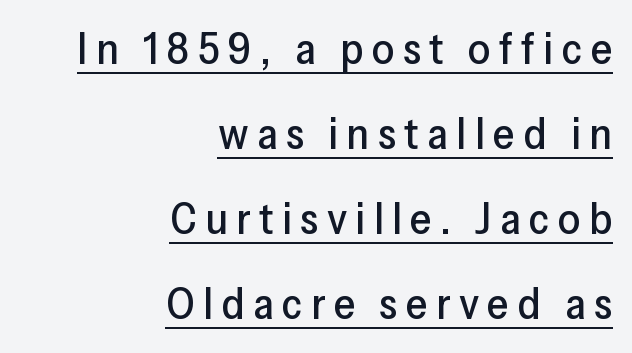
The image shows 44 px sans-serif type, upright; set right-aligned, loose line spacing (1.93x), underlined; low stroke contrast and a medium x-height.
